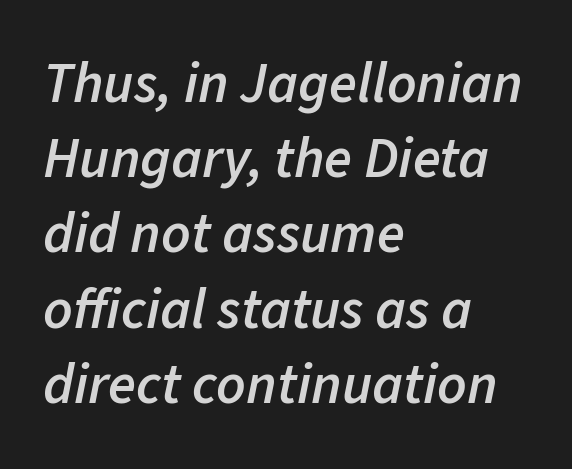
{"italic": "yes", "lean": "right", "slant_degrees": 11, "bold": "semi", "weight": "semibold", "width": "normal", "stroke_contrast": "low", "x_height": "medium", "monospaced": "no", "underline": "no", "align": "left", "line_spacing": "normal", "line_spacing_ratio": 1.32, "letter_spacing": "normal", "letter_spacing_em": 0.0, "glyph_px": 57}
